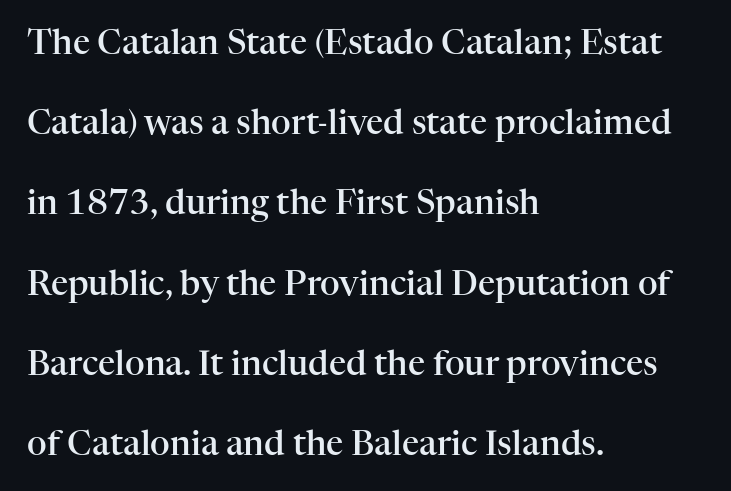
The image shows 34 px semibold serif type, upright; set left-aligned, loose line spacing (2.36x), normal letter spacing, not underlined; high stroke contrast and a medium x-height.
